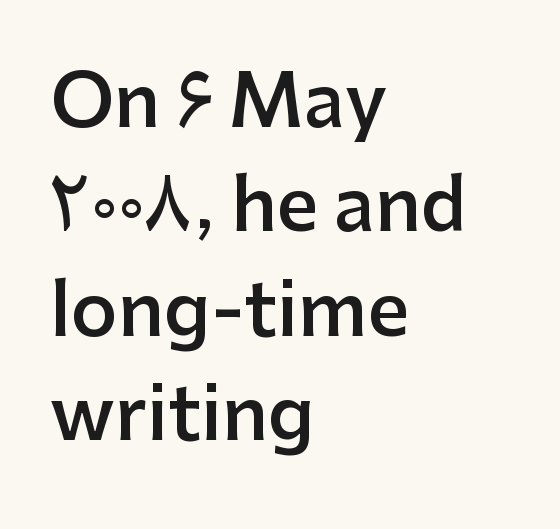
The face used here is a sans, in the tradition of grotesques and geometrics. The font's upright variant was chosen for this text. These lines carry some extra weight — a demibold, not a full bold. Each row of text sits above clean, open space.
